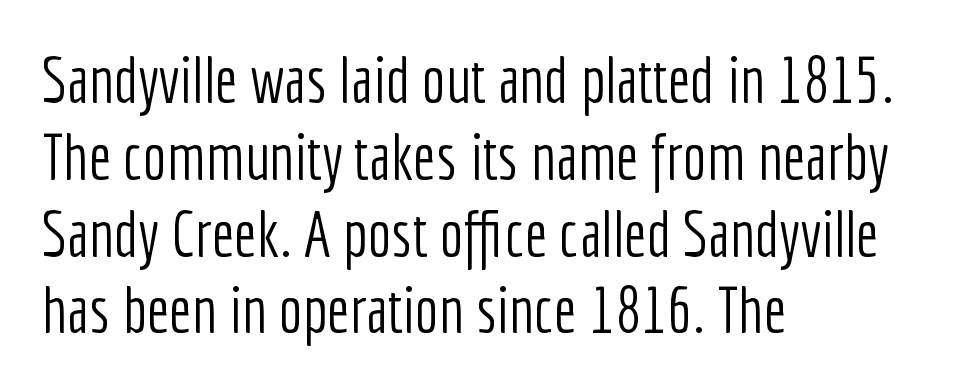
{"serif": "no", "italic": "no", "bold": "no", "weight": "light", "width": "condensed", "stroke_contrast": "low", "x_height": "medium", "monospaced": "no", "underline": "no", "align": "left", "line_spacing_ratio": 1.2, "letter_spacing": "normal", "letter_spacing_em": 0.0, "glyph_px": 64}
